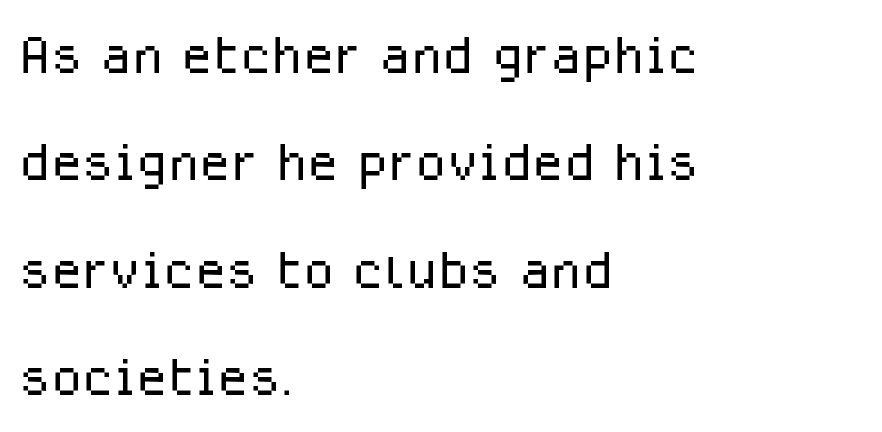
Q: Is the text bold? A: No.
Q: Is the text italic (slanted)? A: No, it is upright.
Q: Is the typeface a serif or a sans-serif typeface? A: Sans-serif.
Q: Is the text underlined? A: No.
Q: How is the paragraph aligned? A: Left-aligned.
Q: Is the spacing between letters normal or unusually wide? A: Normal.
Q: Is the spacing between lines tight, normal or loose? A: Normal.
Q: Width (condensed, normal, or wide)? A: Normal.
Q: Stroke contrast? A: Low.
Q: x-height? A: Medium.
Q: Monospaced? A: No.
